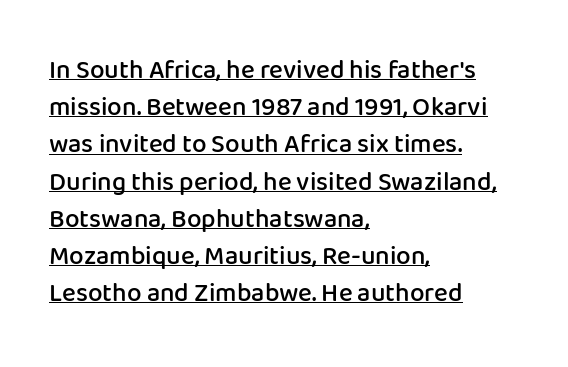
What's the leading like? Ordinary, nothing unusual. This rendering uses left alignment, leaving the right contour irregular. On the weight axis this lands at semibold, roughly 600. The axis of the letterforms is exactly vertical.
